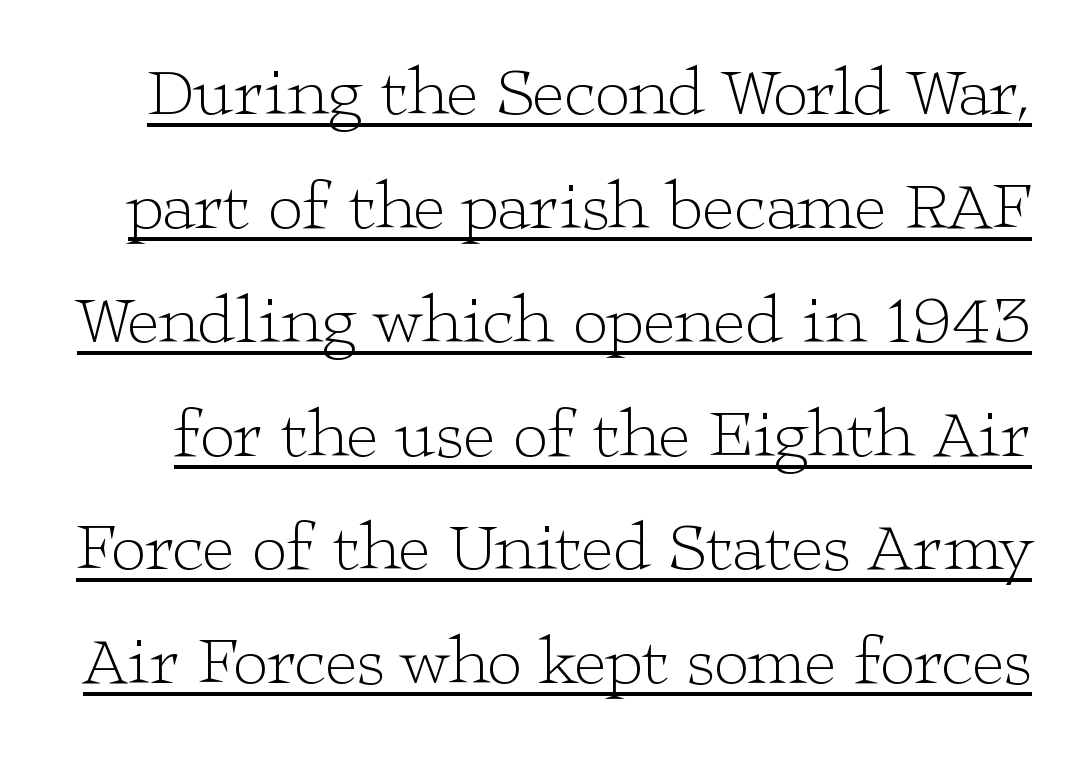
Q: Is the text bold? A: No.
Q: Is the text italic (slanted)? A: No, it is upright.
Q: Is the typeface a serif or a sans-serif typeface? A: Serif.
Q: Is the text underlined? A: Yes.
Q: Is the spacing between letters normal or unusually wide? A: Normal.
Q: Is the spacing between lines tight, normal or loose? A: Normal.
Q: Width (condensed, normal, or wide)? A: Wide.
Q: Stroke contrast? A: Low.
Q: x-height? A: Medium.
Q: Monospaced? A: No.
